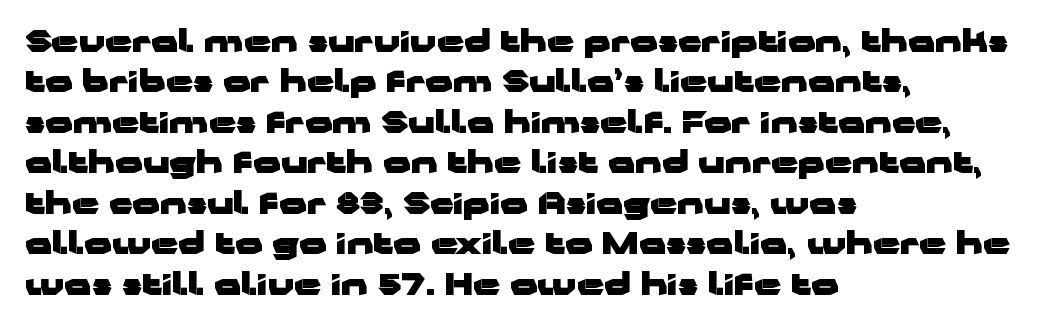
Q: Is the text bold? A: Yes.
Q: Is the text italic (slanted)? A: No, it is upright.
Q: Is the typeface a serif or a sans-serif typeface? A: Sans-serif.
Q: Is the text underlined? A: No.
Q: How is the paragraph aligned? A: Left-aligned.
Q: Is the spacing between letters normal or unusually wide? A: Normal.
Q: Is the spacing between lines tight, normal or loose? A: Normal.
Q: Width (condensed, normal, or wide)? A: Wide.
Q: Stroke contrast? A: Low.
Q: x-height? A: Medium.
Q: Monospaced? A: No.
